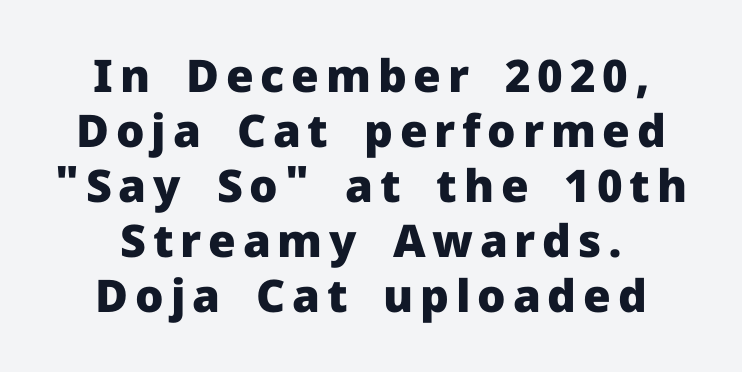
{"serif": "no", "italic": "no", "bold": "yes", "weight": "heavy", "width": "normal", "stroke_contrast": "low", "x_height": "medium", "monospaced": "no", "underline": "no", "align": "center", "line_spacing_ratio": 1.22, "glyph_px": 45}
